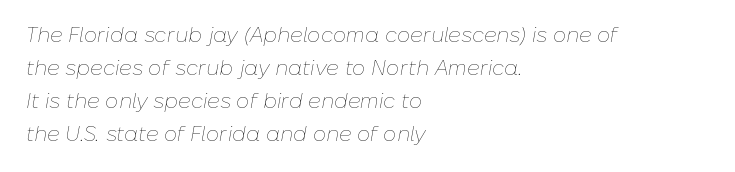
Baseline-to-baseline distance is the conventional proportion of letter height. The horizontal fit of the characters is conventional and even. Each row of text sits above clean, open space. The rendering anchors every line to the left-hand side.
